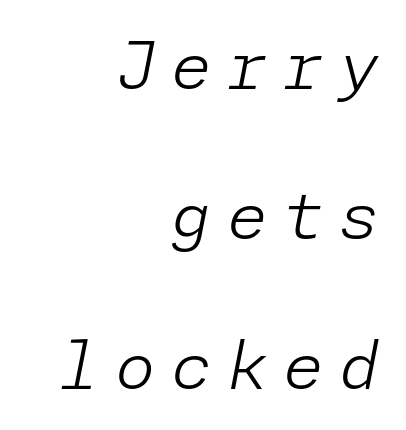
The image shows 65 px light type, italic (leaning right); set right-aligned, loose line spacing (2.31x), unusually wide letter spacing (+0.24 em), not underlined; low stroke contrast and a medium x-height.
